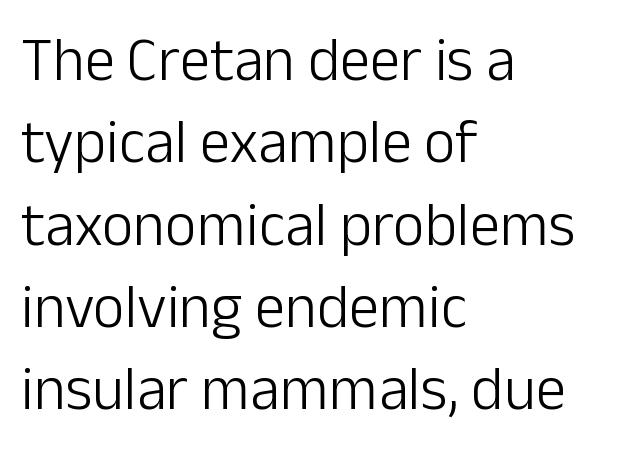
Q: Is the text bold? A: No.
Q: Is the text italic (slanted)? A: No, it is upright.
Q: Is the typeface a serif or a sans-serif typeface? A: Sans-serif.
Q: Is the text underlined? A: No.
Q: How is the paragraph aligned? A: Left-aligned.
Q: Is the spacing between letters normal or unusually wide? A: Normal.
Q: Is the spacing between lines tight, normal or loose? A: Normal.
Q: Width (condensed, normal, or wide)? A: Normal.
Q: Stroke contrast? A: Low.
Q: x-height? A: Medium.
Q: Monospaced? A: No.
